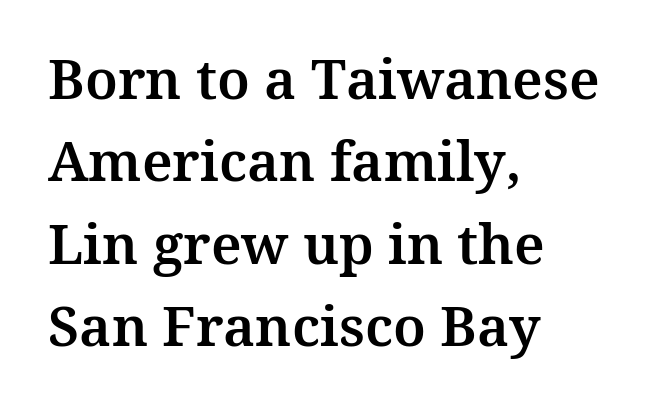
Q: Is the text italic (slanted)? A: No, it is upright.
Q: Is the typeface a serif or a sans-serif typeface? A: Serif.
Q: Is the text underlined? A: No.
Q: How is the paragraph aligned? A: Left-aligned.
Q: Is the spacing between letters normal or unusually wide? A: Normal.
Q: Is the spacing between lines tight, normal or loose? A: Normal.
Q: Width (condensed, normal, or wide)? A: Normal.
Q: Stroke contrast? A: Medium.
Q: x-height? A: Medium.
Q: Monospaced? A: No.
